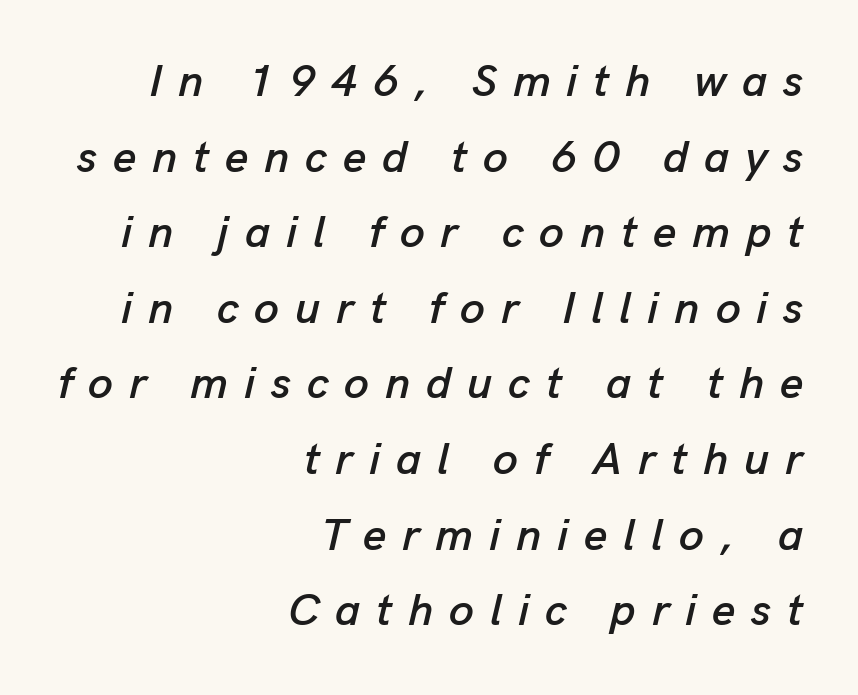
The image shows 45 px text type, italic (leaning right); set right-aligned, normal line spacing (1.68x), unusually wide letter spacing (+0.35 em), not underlined; low stroke contrast and a medium x-height.
